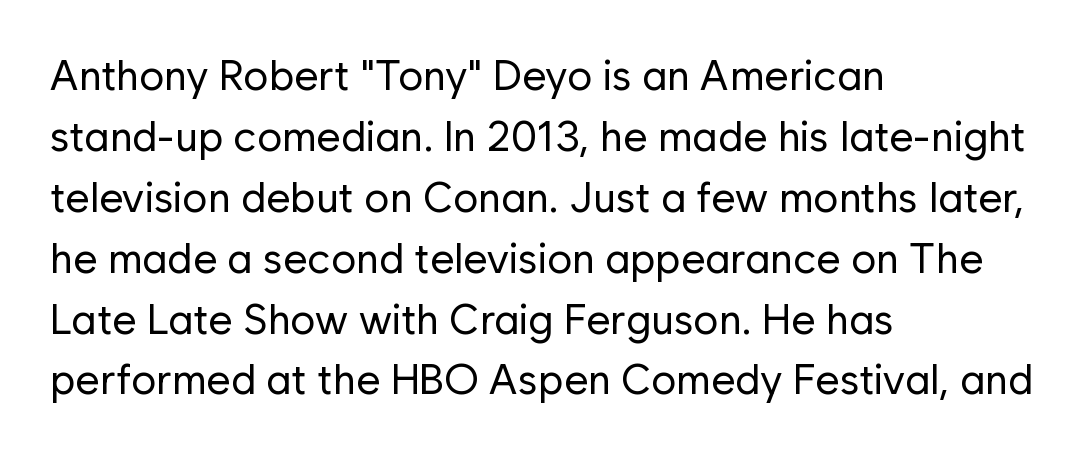
Are there feet on the stems? There aren't — it's a sans. No heavy texture on the line: the type isn't bold. Each letter keeps its own natural width here, so spacing adapts to shape. Notice how the passage keeps a crisp vertical edge on the left only. Anything drawn beneath the words? Only blank space.
